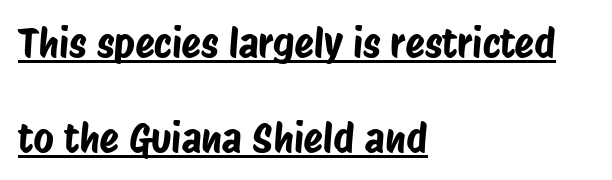
Proportional: the letters do not fall into vertical columns. The ragged edge is on the right, which tells us the setting is flush left. The line texture is even and compact thanks to regular tracking. What kind of face is this? One without serifs — a sans.
